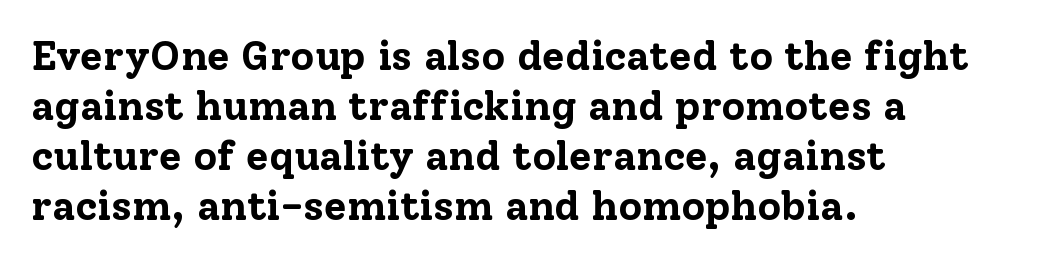
The image shows 41 px bold serif type, upright; set left-aligned, line spacing 1.22x, normal letter spacing, not underlined; low stroke contrast and a medium x-height.
